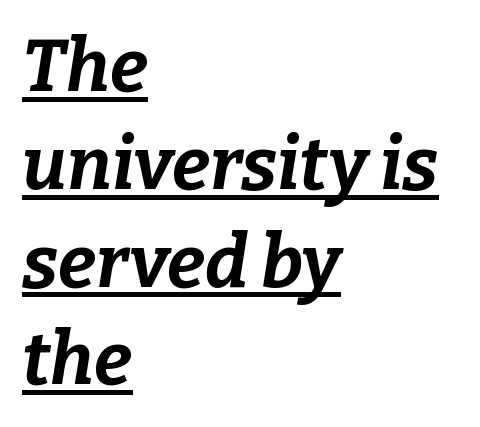
The passage shown is typed in a proportional face where columns would drift. Vertical spacing — default. These characters rest on top of a visible drawn line. Students, note that the glyphs here touch the page at normal intervals.
